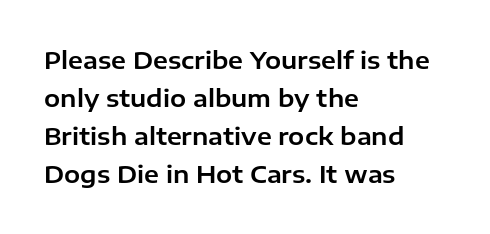
The image shows 24 px text type, upright; set left-aligned, normal line spacing (1.59x), normal letter spacing, not underlined.
